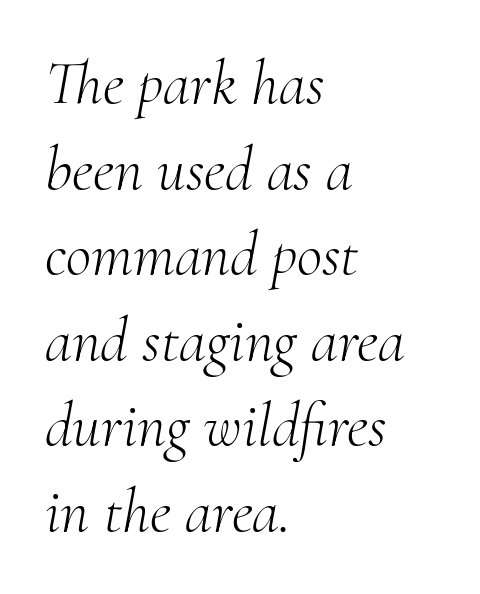
Q: Is the text bold? A: No.
Q: Is the text italic (slanted)? A: Yes, it leans right by about 10 degrees.
Q: Is the typeface a serif or a sans-serif typeface? A: Serif.
Q: Is the text underlined? A: No.
Q: How is the paragraph aligned? A: Left-aligned.
Q: Is the spacing between letters normal or unusually wide? A: Normal.
Q: Is the spacing between lines tight, normal or loose? A: Normal.
Q: Width (condensed, normal, or wide)? A: Normal.
Q: Stroke contrast? A: Medium.
Q: x-height? A: Small.
Q: Monospaced? A: No.
